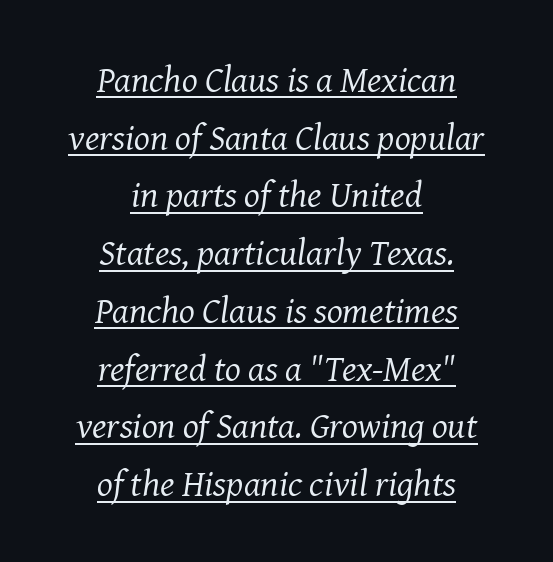
The image shows 37 px regular-weight serif type, italic (leaning right); set centered, normal line spacing (1.56x), normal letter spacing, underlined; medium stroke contrast and a medium x-height.
